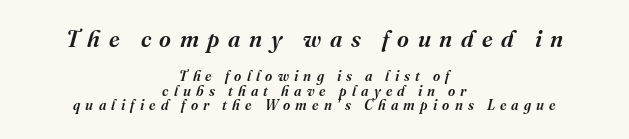
Italic: yes, the glyphs are oblique. Each word looks stretched out because of the extra space between its letters. Compare the two chunks: the upper has the greater cap height. The rag falls on both sides of this text block equally.
